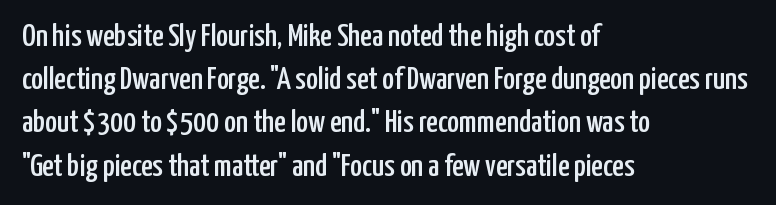
The type is set solid horizontally, with unmodified tracking. Summary of vertical rhythm: regular, with standard interline spacing. The rendering uses natural spacing where letterforms have individual widths. These lines are composed in type without serifs. Clear beneath every line of the passage. The compositor pushed each line to the left boundary.
